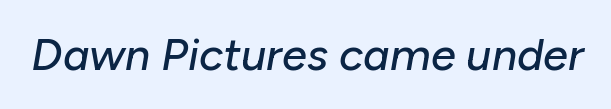
Q: Is the text italic (slanted)? A: Yes, it leans right by about 10 degrees.
Q: Is the text underlined? A: No.
Q: Is the spacing between letters normal or unusually wide? A: Normal.
Q: Width (condensed, normal, or wide)? A: Normal.
Q: Stroke contrast? A: Low.
Q: x-height? A: Medium.
Q: Monospaced? A: No.
